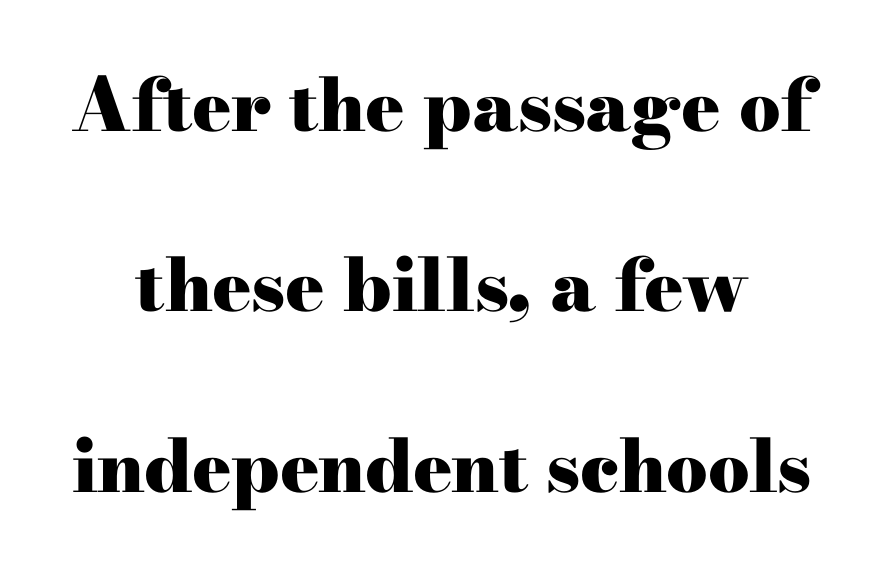
{"serif": "yes", "italic": "no", "bold": "yes", "weight": "heavy", "width": "wide", "stroke_contrast": "high", "x_height": "small", "monospaced": "no", "underline": "no", "line_spacing": "loose", "line_spacing_ratio": 2.47, "letter_spacing": "normal", "letter_spacing_em": 0.0, "glyph_px": 73}
